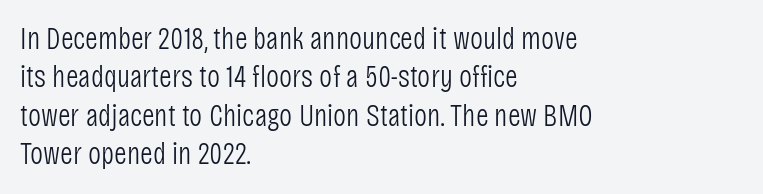
Only glyphs here, with clear space below each row. The specimen reads as upright at a glance. Look at the bottom of the vertical strokes: they stop flat, with no serifs. Between one letter and the next there's only the usual sliver of space.
